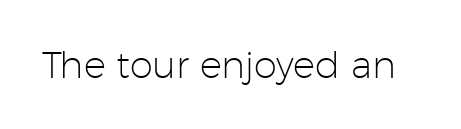
The image shows 37 px light sans-serif type, upright; set normal letter spacing, not underlined; low stroke contrast and a medium x-height.
